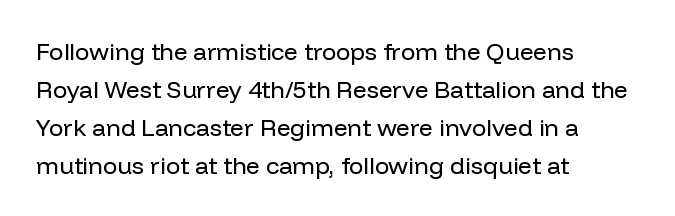
The image shows 24 px text type, upright; set left-aligned, normal line spacing (1.58x), normal letter spacing, not underlined.
